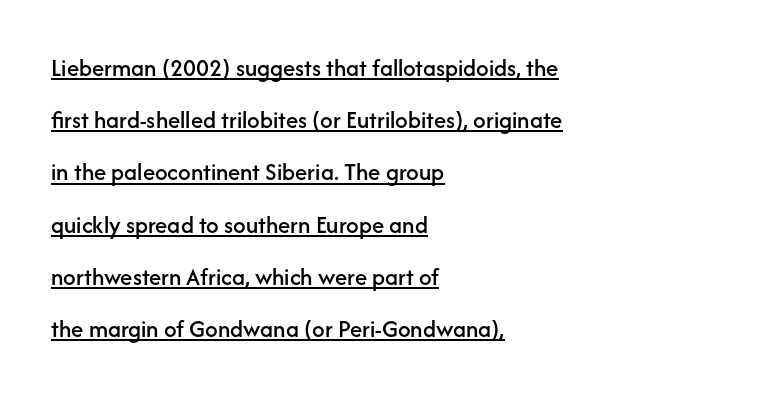
Q: Is the text italic (slanted)? A: No, it is upright.
Q: Is the text underlined? A: Yes.
Q: How is the paragraph aligned? A: Left-aligned.
Q: Is the spacing between letters normal or unusually wide? A: Normal.
Q: Is the spacing between lines tight, normal or loose? A: Loose.
